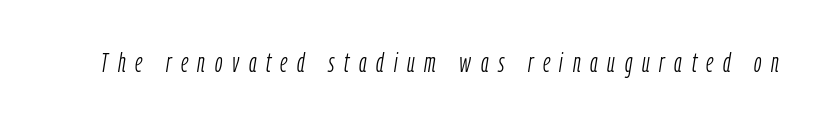
The image shows 27 px text type, italic (leaning right); set unusually wide letter spacing (+0.36 em), not underlined.
